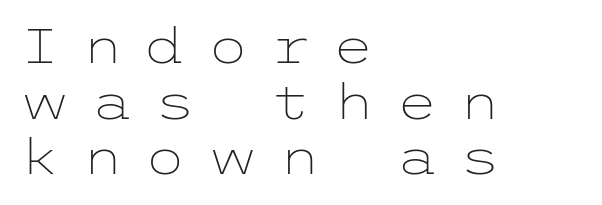
{"serif": "no", "italic": "no", "bold": "no", "weight": "light", "width": "wide", "stroke_contrast": "low", "x_height": "medium", "underline": "no", "align": "left", "line_spacing_ratio": 1.16, "letter_spacing": "wide", "letter_spacing_em": 0.43, "glyph_px": 48}
